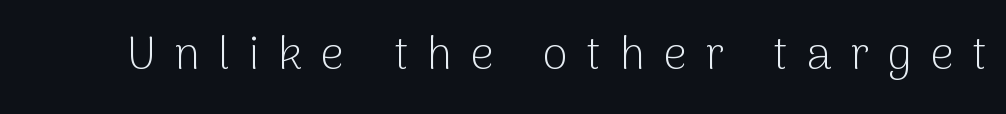
The image shows 46 px light sans-serif type, upright; set unusually wide letter spacing (+0.4 em), not underlined; low stroke contrast and a medium x-height.
